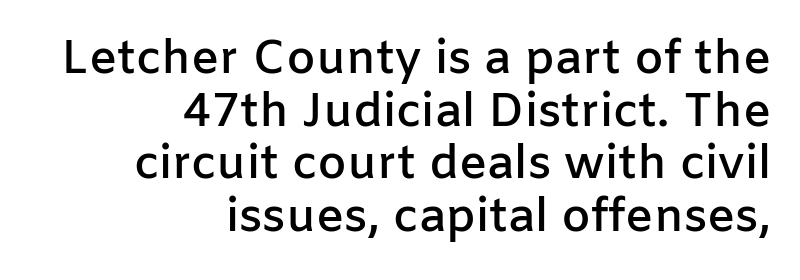
The image shows 47 px semibold sans-serif type, upright; set right-aligned, tight line spacing (1.12x), normal letter spacing, not underlined; low stroke contrast and a medium x-height.
